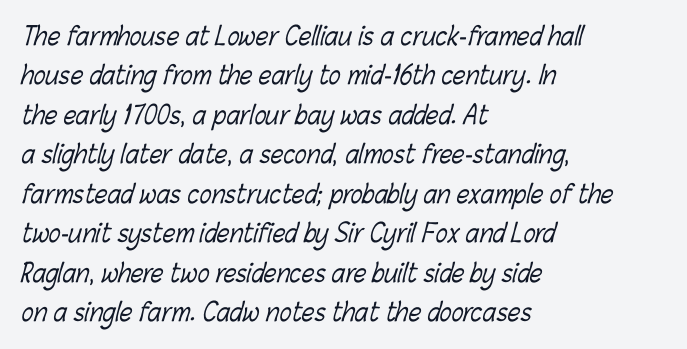
Q: Is the text bold? A: No.
Q: Is the text underlined? A: No.
Q: How is the paragraph aligned? A: Left-aligned.
Q: Is the spacing between letters normal or unusually wide? A: Normal.
Q: Is the spacing between lines tight, normal or loose? A: Normal.
